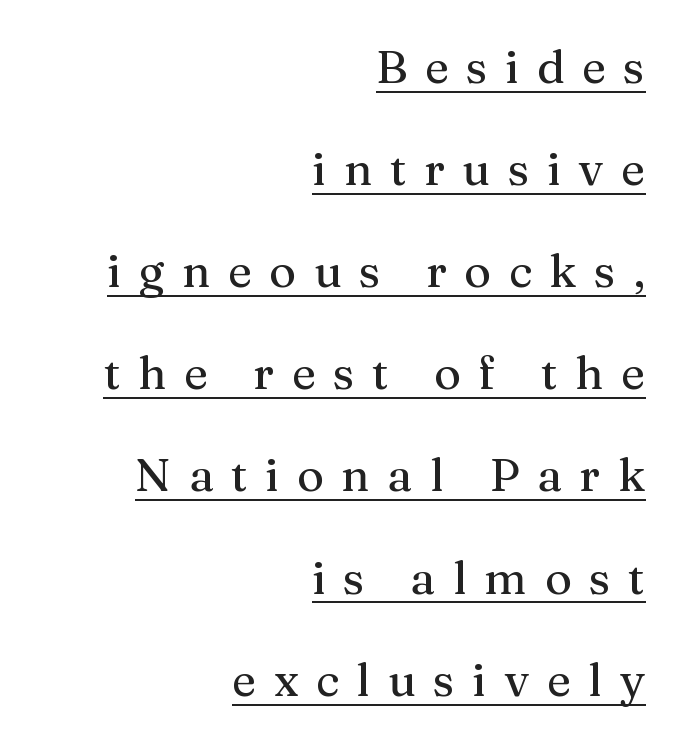
Each line ends at the same right margin while the left side varies. Do the characters align in a grid? No, the font is proportional. It's the straight-up-and-down kind of type. Honestly, the underline is the first thing you notice here.
